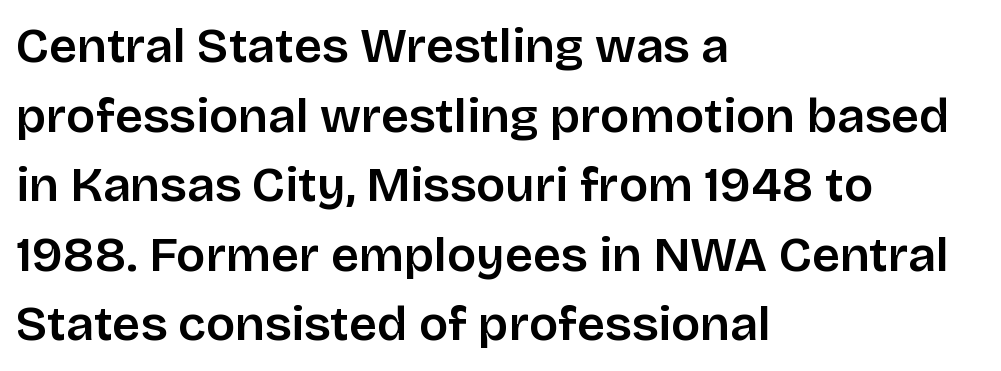
Q: Is the text italic (slanted)? A: No, it is upright.
Q: Is the typeface a serif or a sans-serif typeface? A: Sans-serif.
Q: Is the text underlined? A: No.
Q: How is the paragraph aligned? A: Left-aligned.
Q: Is the spacing between letters normal or unusually wide? A: Normal.
Q: Is the spacing between lines tight, normal or loose? A: Normal.
Q: Width (condensed, normal, or wide)? A: Normal.
Q: Stroke contrast? A: Low.
Q: x-height? A: Large.
Q: Monospaced? A: No.
